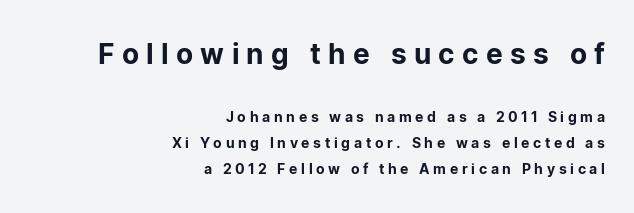
{"serif": "no", "italic": "no", "width": "normal", "stroke_contrast": "low", "x_height": "medium", "monospaced": "no", "underline": "no", "align": "right", "line_spacing_ratio": 1.87, "letter_spacing": "wide", "letter_spacing_em": 0.26, "larger_block": "first", "size_ratio": 2.0, "glyph_px": 28}
